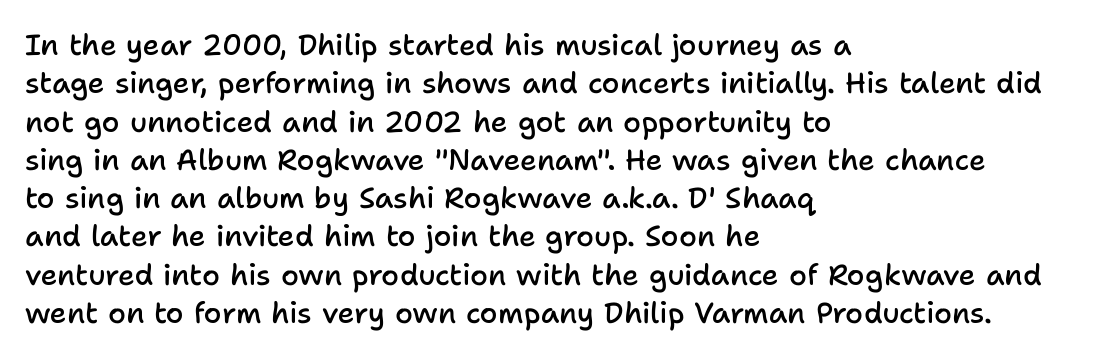
{"serif": "no", "italic": "no", "bold": "semi", "weight": "semibold", "width": "normal", "stroke_contrast": "low", "x_height": "medium", "monospaced": "no", "underline": "no", "align": "left", "line_spacing": "normal", "line_spacing_ratio": 1.32, "letter_spacing": "normal", "letter_spacing_em": 0.0, "glyph_px": 29}
